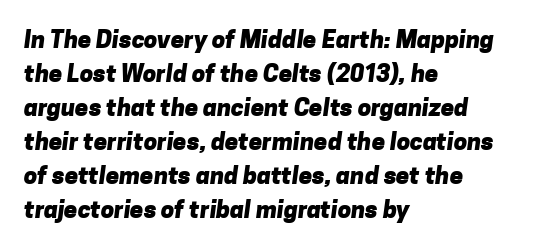
Look at the tracking — it's just the regular setting, nothing added. Weight: bold. Where is the straight margin? On the left. Successive baselines arrive at the customary interval.
